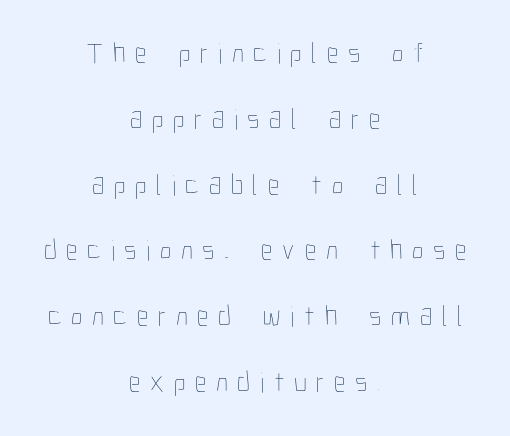
{"italic": "no", "bold": "no", "weight": "thin", "width": "condensed", "stroke_contrast": "low", "x_height": "medium", "monospaced": "no", "underline": "no", "align": "center", "line_spacing": "loose", "line_spacing_ratio": 2.27, "letter_spacing": "wide", "letter_spacing_em": 0.33, "glyph_px": 29}
